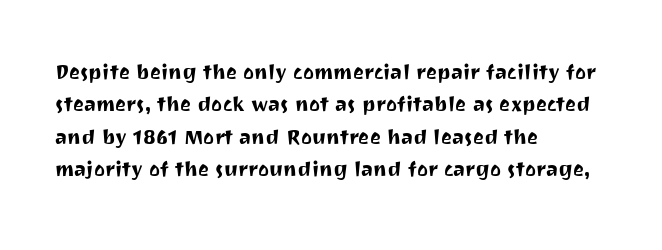
These lines sit exactly where default settings would place them. The letters stand upright; this is a roman face. Typeset ragged right — the left edge is the straight one. Just letters on the line, the space beneath them empty. Caption: standard tracking, unaltered.
